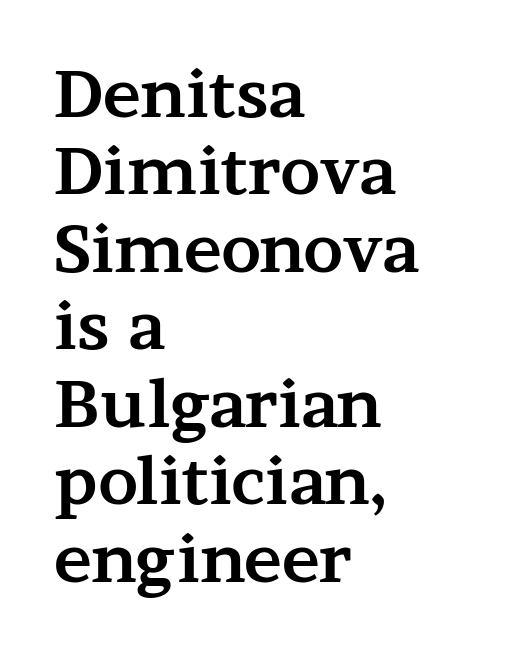
The horizontal fit of the characters is conventional and even. Upright lettering throughout. This sample uses a serif face. These lines are rendered in a variable-pitch font.
